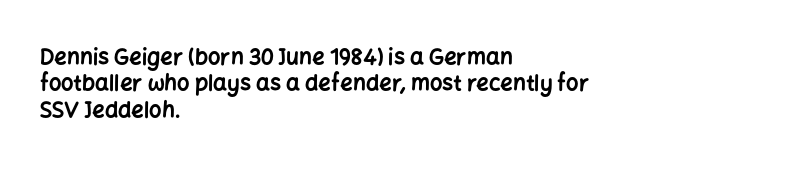
{"italic": "no", "bold": "yes", "underline": "no", "align": "left", "line_spacing_ratio": 1.2, "letter_spacing": "normal", "letter_spacing_em": 0.0, "glyph_px": 22}
